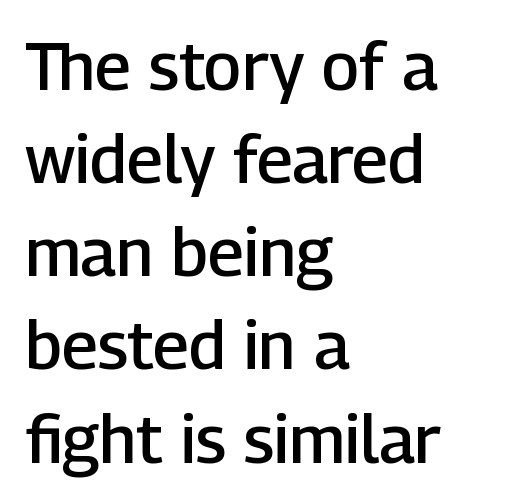
{"serif": "no", "italic": "no", "bold": "semi", "weight": "semibold", "width": "normal", "stroke_contrast": "low", "x_height": "medium", "monospaced": "no", "underline": "no", "align": "left", "line_spacing": "normal", "line_spacing_ratio": 1.39, "letter_spacing": "normal", "letter_spacing_em": 0.0, "glyph_px": 67}
